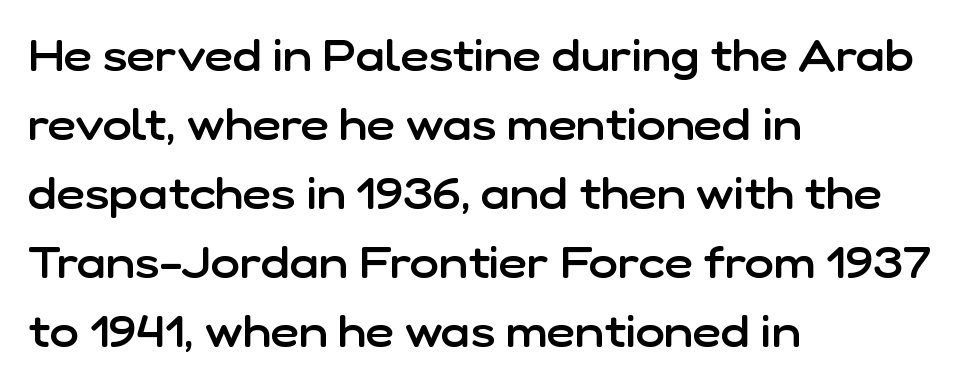
The image shows 44 px semibold sans-serif type, upright; set left-aligned, normal line spacing (1.57x), normal letter spacing, not underlined; low stroke contrast and a medium x-height.
